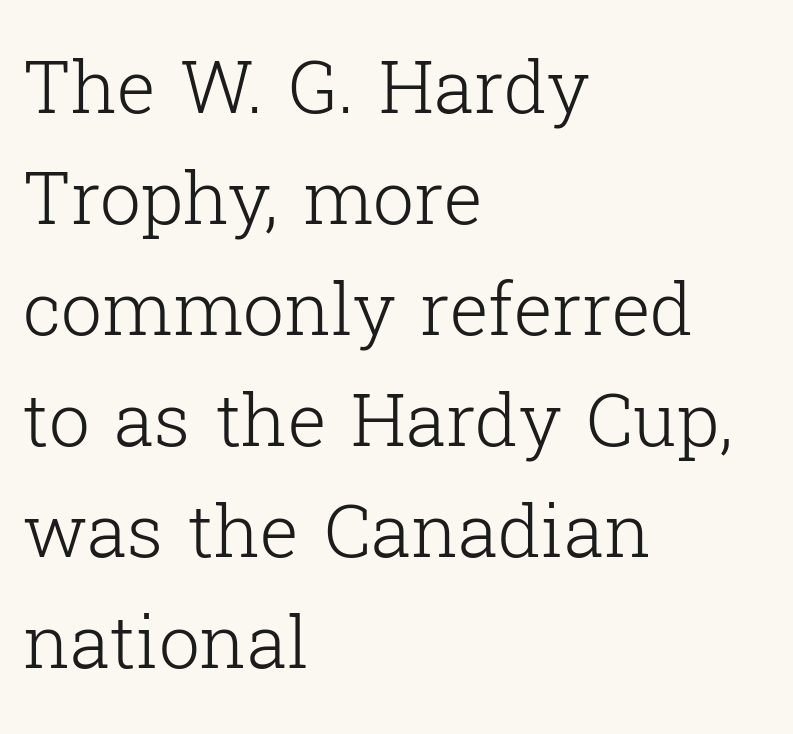
The image shows 73 px light serif type, upright; set left-aligned, normal line spacing (1.52x), normal letter spacing, not underlined; low stroke contrast and a medium x-height.
